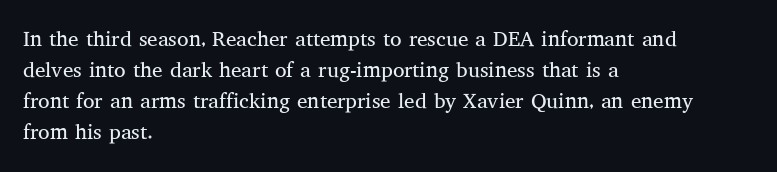
Q: Is the text bold? A: No.
Q: Is the text italic (slanted)? A: No, it is upright.
Q: Is the text underlined? A: No.
Q: How is the paragraph aligned? A: Left-aligned.
Q: Is the spacing between letters normal or unusually wide? A: Normal.
Q: Is the spacing between lines tight, normal or loose? A: Normal.
